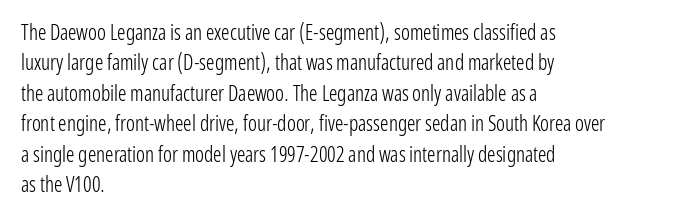
Letter spacing: default. Ink coverage per letter is moderate at most. The rag falls on the right side of this text block. Descenders are the only things crossing below the line. This block has exactly the height ordinary leading produces. This is the regular roman posture of the typeface.
